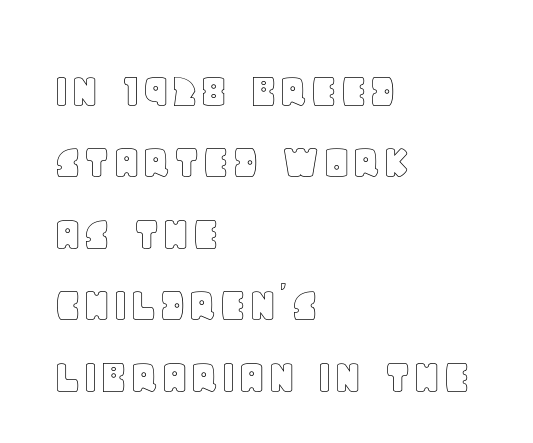
The image shows 51 px text type, upright; set left-aligned, normal line spacing (1.4x), normal letter spacing, not underlined; a large x-height.
